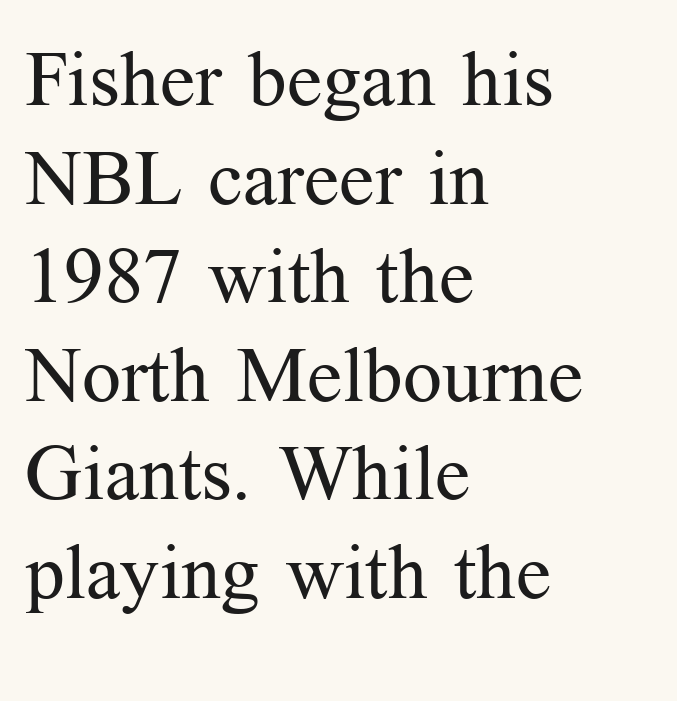
The image shows 77 px regular-weight serif type, upright; set left-aligned, normal line spacing (1.28x), normal letter spacing, not underlined; medium stroke contrast and a medium x-height.
